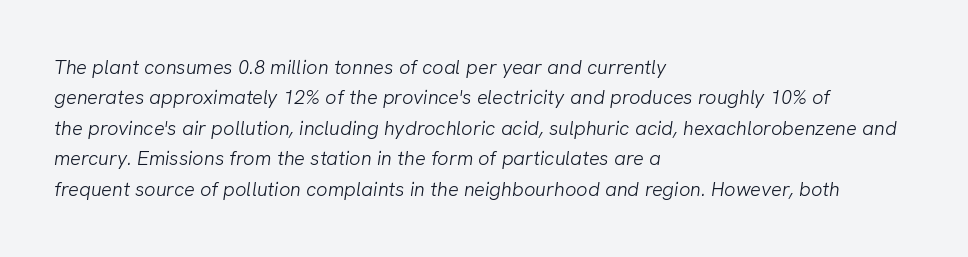
The image shows 20 px text type; set left-aligned, normal line spacing (1.52x), normal letter spacing, not underlined.
